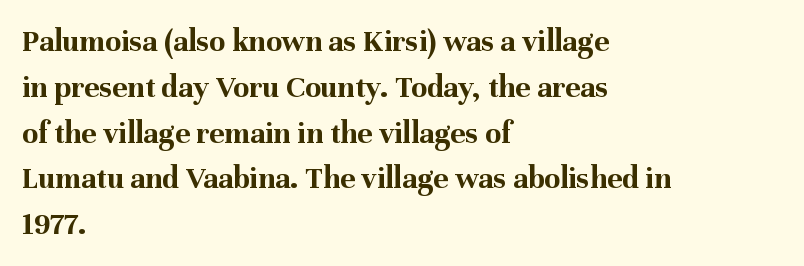
This block has exactly the height ordinary leading produces. Heft: maximum for text — a bold. The baseline area is clear. Default kerning and tracking; the words read as compact shapes. The specimen reads as upright at a glance.
